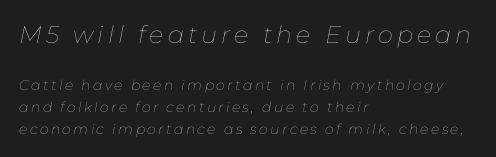
The image shows 24 px text type, italic (leaning right); set left-aligned, normal line spacing (1.57x), not underlined; the first (top) block is 1.71x larger.
